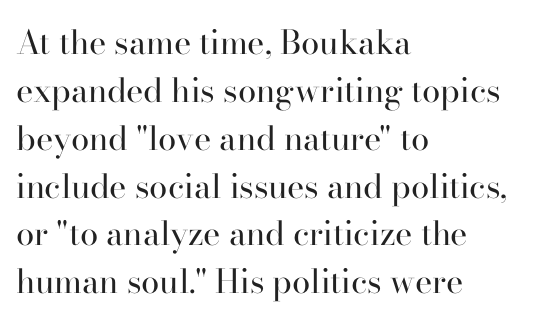
Left-aligned paragraph, ragged on the right. Every character sits straight up, as roman type does. Rows of type keep a routine distance in the vertical direction. Spacing verdict: proportional, widths tailored to each character.
